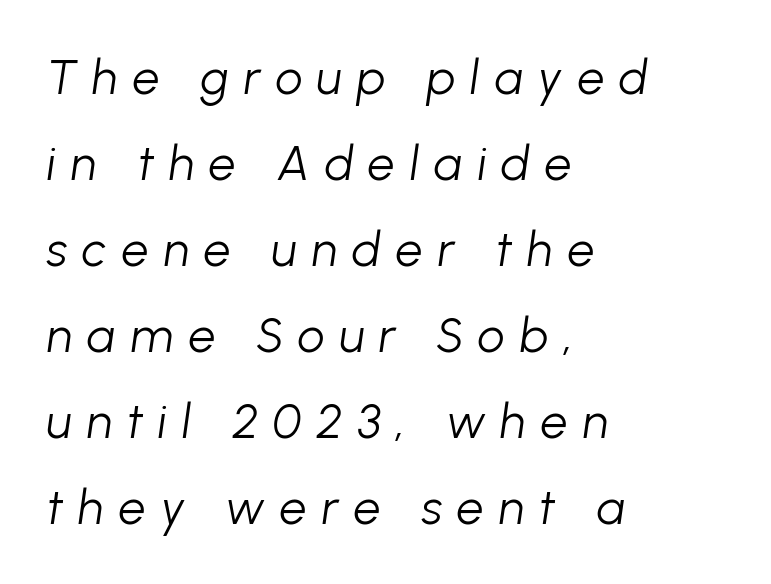
The image shows 48 px light type, italic (leaning right); set left-aligned, line spacing 1.79x, unusually wide letter spacing (+0.31 em), not underlined; low stroke contrast and a medium x-height.
